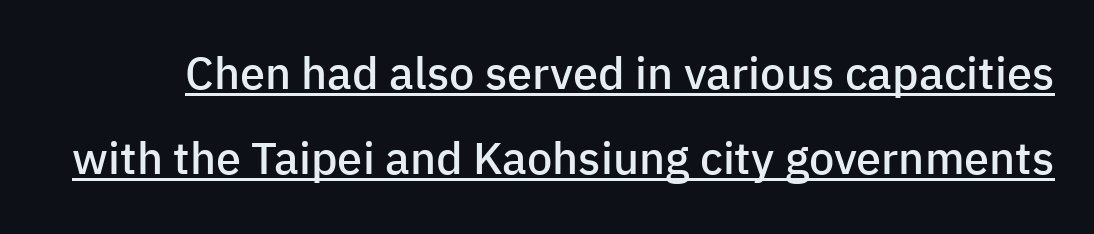
{"serif": "no", "italic": "no", "bold": "semi", "weight": "semibold", "width": "normal", "stroke_contrast": "low", "x_height": "medium", "monospaced": "no", "underline": "yes", "line_spacing": "loose", "line_spacing_ratio": 1.9, "letter_spacing": "normal", "letter_spacing_em": 0.0, "glyph_px": 45}
